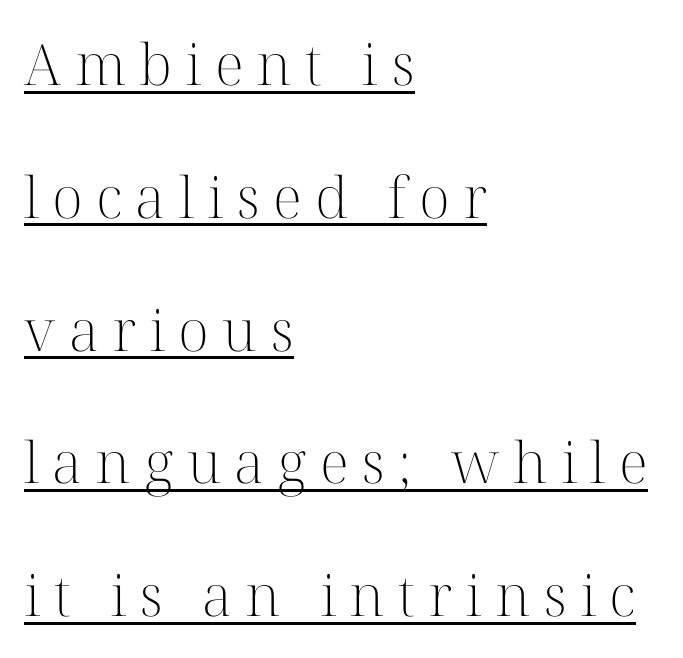
{"serif": "yes", "italic": "no", "bold": "no", "weight": "light", "width": "normal", "stroke_contrast": "high", "x_height": "medium", "monospaced": "no", "underline": "yes", "align": "left", "line_spacing": "loose", "line_spacing_ratio": 2.33, "letter_spacing": "wide", "letter_spacing_em": 0.23, "glyph_px": 57}
